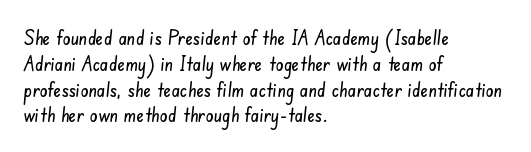
The lines are quadded left. Students, note that the glyphs here touch the page at normal intervals. The zone under the glyphs is completely vacant. The lines sit at an ordinary, default distance from one another.
